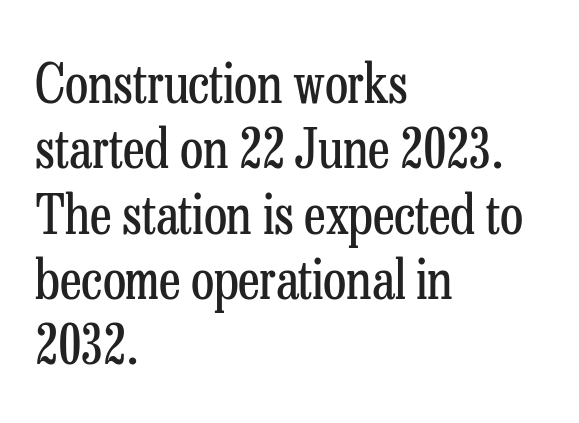
Q: Is the text bold? A: No.
Q: Is the text italic (slanted)? A: No, it is upright.
Q: Is the typeface a serif or a sans-serif typeface? A: Serif.
Q: Is the text underlined? A: No.
Q: How is the paragraph aligned? A: Left-aligned.
Q: Is the spacing between letters normal or unusually wide? A: Normal.
Q: Width (condensed, normal, or wide)? A: Condensed.
Q: Stroke contrast? A: Low.
Q: x-height? A: Medium.
Q: Monospaced? A: No.
